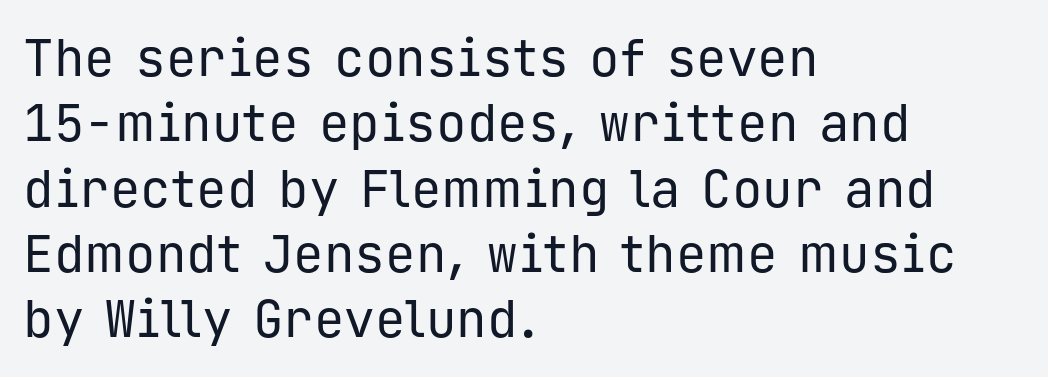
Q: Is the text bold? A: No.
Q: Is the text italic (slanted)? A: No, it is upright.
Q: Is the typeface a serif or a sans-serif typeface? A: Sans-serif.
Q: Is the text underlined? A: No.
Q: How is the paragraph aligned? A: Left-aligned.
Q: Is the spacing between letters normal or unusually wide? A: Normal.
Q: Is the spacing between lines tight, normal or loose? A: Normal.
Q: Width (condensed, normal, or wide)? A: Normal.
Q: Stroke contrast? A: Low.
Q: x-height? A: Medium.
Q: Monospaced? A: Yes.
